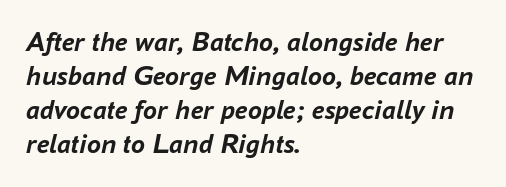
If you drew a ruler down the left edge, every line would touch it. Compared with ordinary roman type, these characters are visibly tilted. Look at the tracking — it's just the regular setting, nothing added. Every letter is thick-stroked: bold, no question. The area under the type is left untouched.
